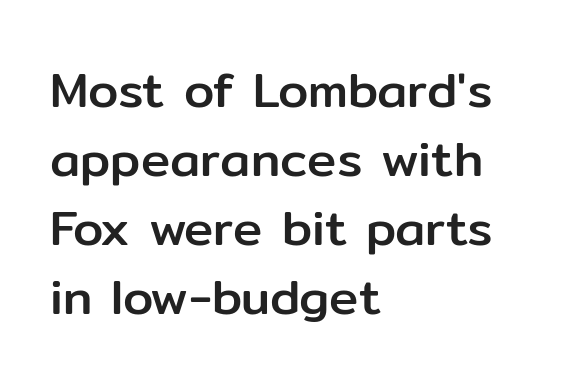
The paragraph shown leans on its left margin. Beneath every word, the page is bare. This is the regular roman posture of the typeface. Students, observe: this is what conventionally led text looks like. A typesetter would call this zero additional tracking.
